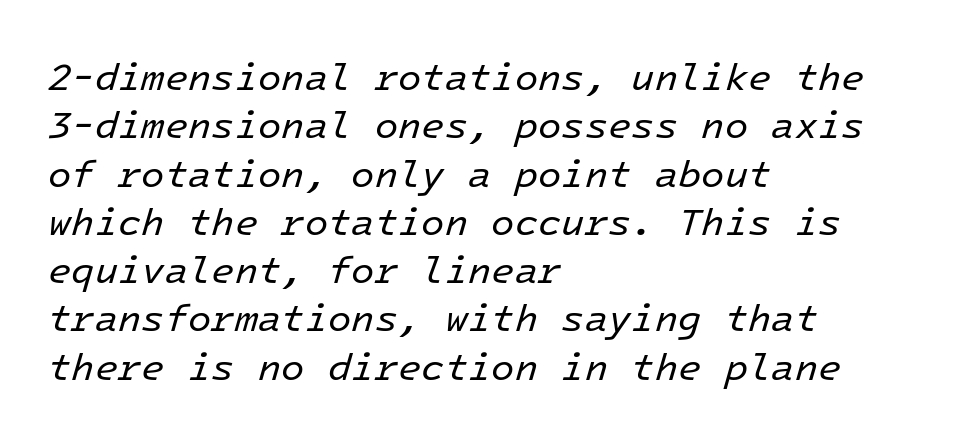
{"italic": "yes", "lean": "right", "slant_degrees": 16, "bold": "no", "weight": "regular", "width": "normal", "stroke_contrast": "low", "x_height": "medium", "monospaced": "yes", "underline": "no", "align": "left", "line_spacing": "normal", "line_spacing_ratio": 1.27, "letter_spacing": "normal", "letter_spacing_em": 0.0, "glyph_px": 38}
